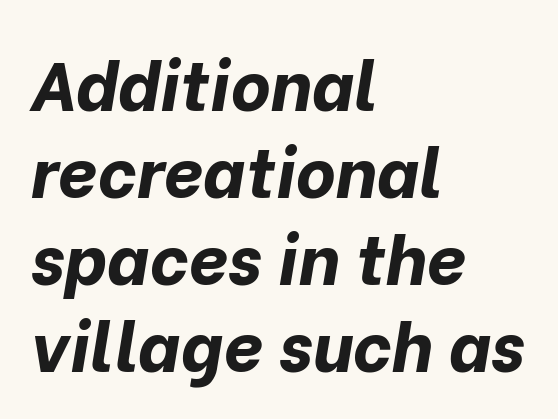
Just letters on the line, the space beneath them empty. Baseline-to-baseline distance is the conventional proportion of letter height. How heavy is the stroke? Heavy — this is a bold. These lines are rendered in a variable-pitch font. Each line starts at the same left margin while the right side varies.
